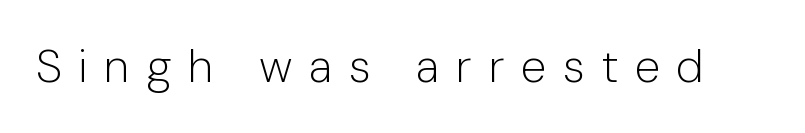
{"serif": "no", "italic": "no", "bold": "no", "weight": "light", "width": "normal", "stroke_contrast": "low", "x_height": "medium", "monospaced": "no", "underline": "no", "letter_spacing": "wide", "letter_spacing_em": 0.36, "glyph_px": 46}
